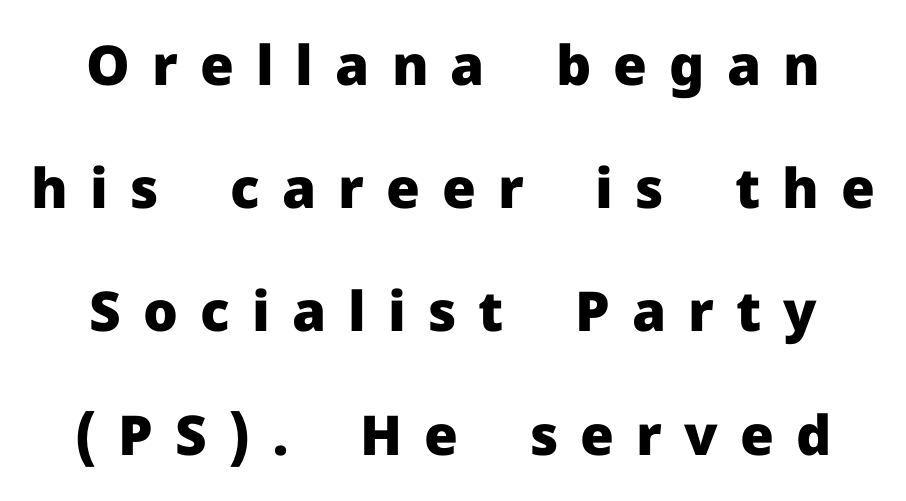
{"serif": "no", "italic": "no", "bold": "yes", "weight": "heavy", "width": "normal", "stroke_contrast": "low", "x_height": "medium", "monospaced": "no", "underline": "no", "line_spacing": "loose", "line_spacing_ratio": 2.24, "letter_spacing": "wide", "letter_spacing_em": 0.4, "glyph_px": 55}
